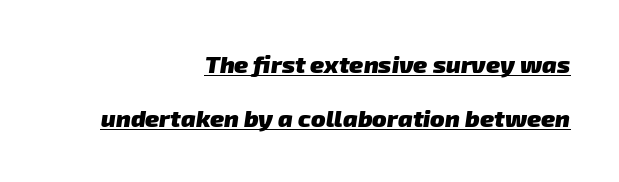
{"bold": "yes", "underline": "yes", "align": "right", "line_spacing": "loose", "line_spacing_ratio": 2.26, "letter_spacing": "normal", "letter_spacing_em": 0.0, "glyph_px": 24}
